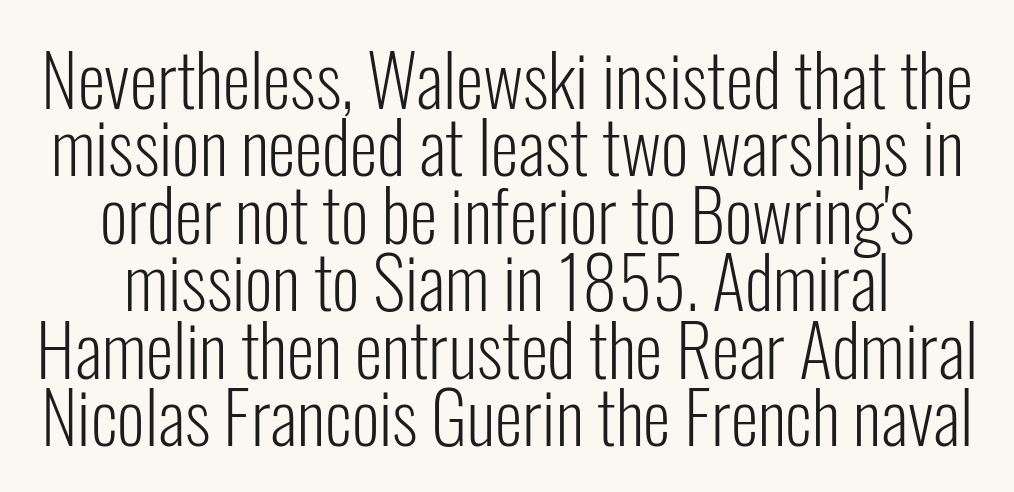
The image shows 71 px light, condensed sans-serif type, upright; set centered, tight line spacing (0.95x), normal letter spacing, not underlined; low stroke contrast and a medium x-height.
